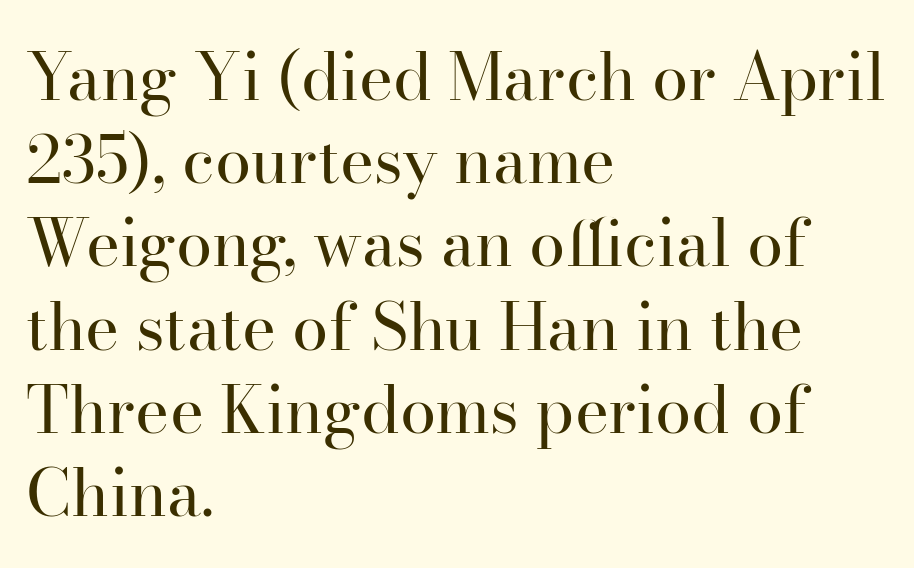
Q: Is the text bold? A: No.
Q: Is the text italic (slanted)? A: No, it is upright.
Q: Is the typeface a serif or a sans-serif typeface? A: Serif.
Q: Is the text underlined? A: No.
Q: How is the paragraph aligned? A: Left-aligned.
Q: Is the spacing between letters normal or unusually wide? A: Normal.
Q: Is the spacing between lines tight, normal or loose? A: Normal.
Q: Width (condensed, normal, or wide)? A: Normal.
Q: Stroke contrast? A: High.
Q: x-height? A: Small.
Q: Monospaced? A: No.
